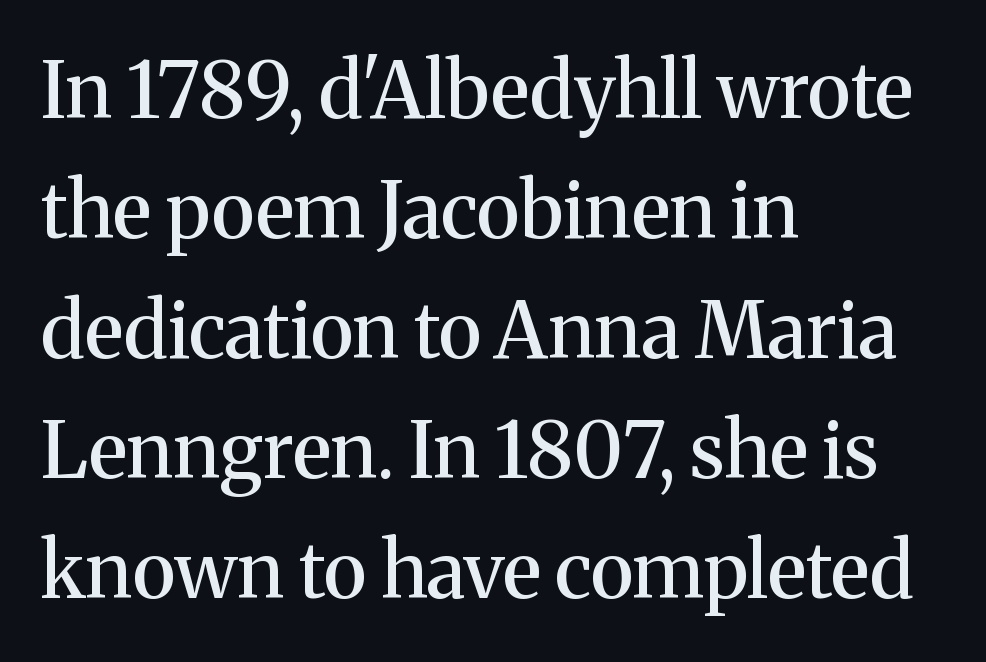
{"serif": "yes", "italic": "no", "width": "normal", "stroke_contrast": "medium", "x_height": "medium", "monospaced": "no", "underline": "no", "align": "left", "line_spacing": "normal", "line_spacing_ratio": 1.54, "letter_spacing": "normal", "letter_spacing_em": 0.0, "glyph_px": 78}
